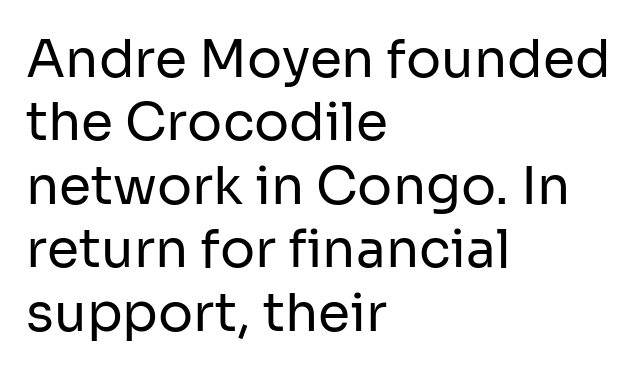
Each letter keeps its own natural width here, so spacing adapts to shape. Rule under the text: the space is simply empty. Weight: in the light-to-regular range. Compared with a centered layout, this one pins lines to the left instead. Posture: straight, roman, zero tilt.
